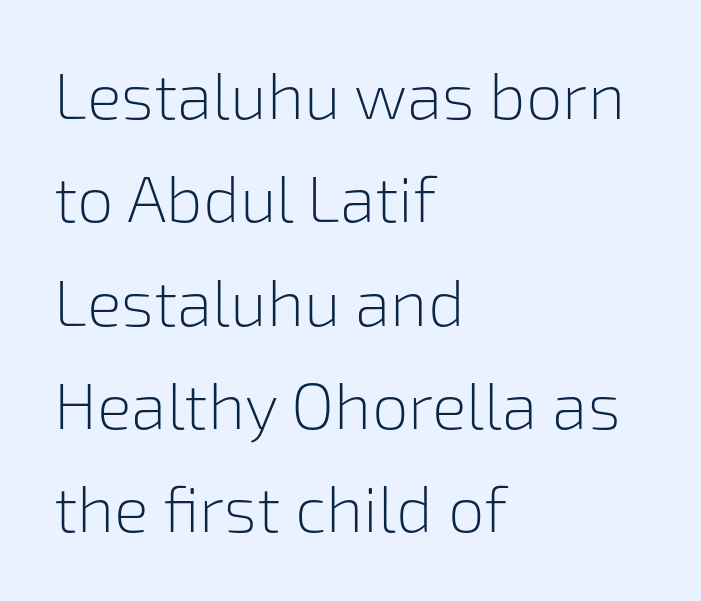
{"serif": "no", "italic": "no", "bold": "no", "weight": "light", "width": "normal", "stroke_contrast": "low", "x_height": "medium", "monospaced": "no", "underline": "no", "align": "left", "line_spacing": "normal", "line_spacing_ratio": 1.59, "letter_spacing": "normal", "letter_spacing_em": 0.0, "glyph_px": 65}
